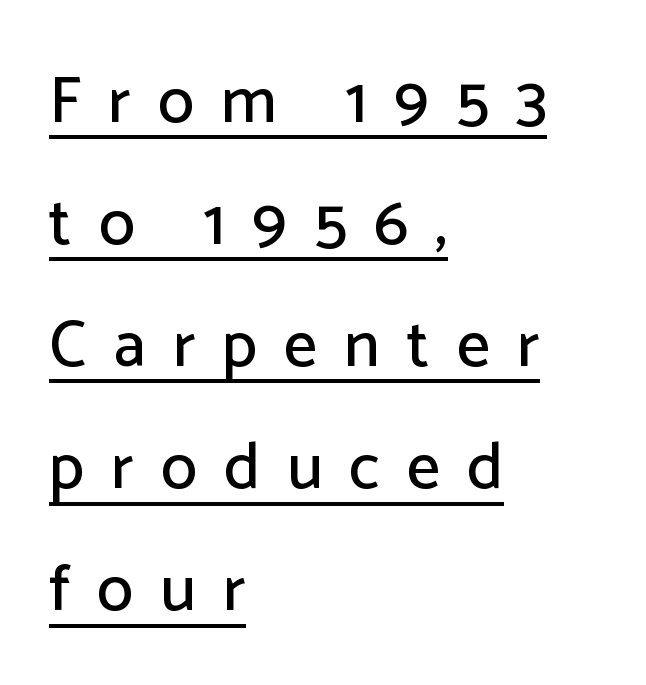
Honestly, the underline is the first thing you notice here. Looks like regular typesetting: each glyph gets only the width it needs. The type sits square on the baseline with zero lean. You can tell from the bare stems that sans-serif type was used. The lines are quadded left.
